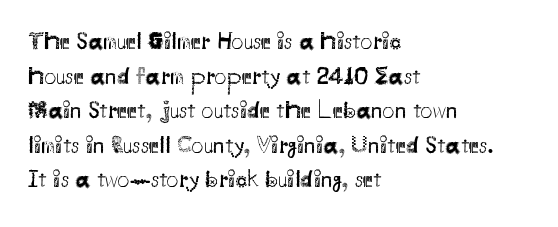
Q: Is the text bold? A: No.
Q: Is the text italic (slanted)? A: No, it is upright.
Q: Is the text underlined? A: No.
Q: How is the paragraph aligned? A: Left-aligned.
Q: Is the spacing between letters normal or unusually wide? A: Normal.
Q: Is the spacing between lines tight, normal or loose? A: Normal.
